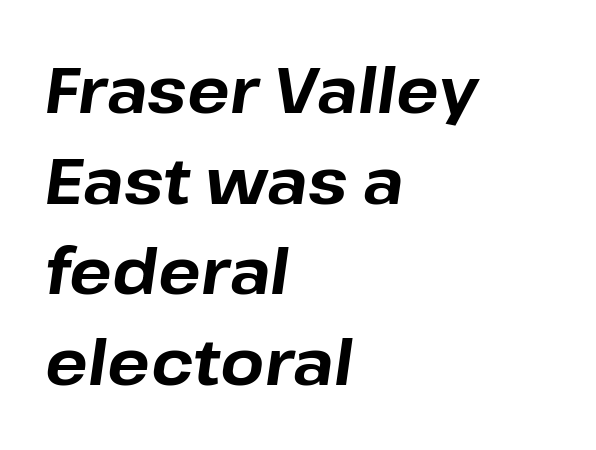
{"italic": "yes", "lean": "right", "slant_degrees": 8, "bold": "yes", "weight": "bold", "width": "normal", "stroke_contrast": "low", "x_height": "medium", "monospaced": "no", "underline": "no", "align": "left", "line_spacing": "normal", "line_spacing_ratio": 1.44, "letter_spacing": "normal", "letter_spacing_em": 0.0, "glyph_px": 63}
